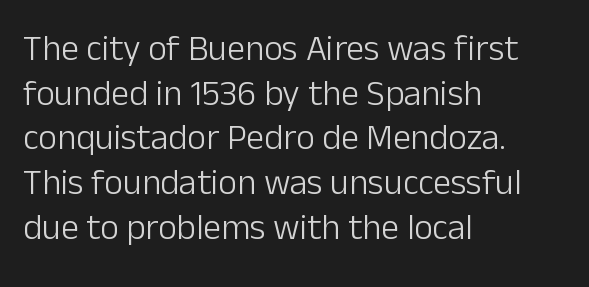
{"serif": "no", "italic": "no", "bold": "no", "weight": "light", "width": "normal", "stroke_contrast": "low", "x_height": "medium", "monospaced": "no", "underline": "no", "align": "left", "line_spacing_ratio": 1.24, "letter_spacing": "normal", "letter_spacing_em": 0.0, "glyph_px": 36}
